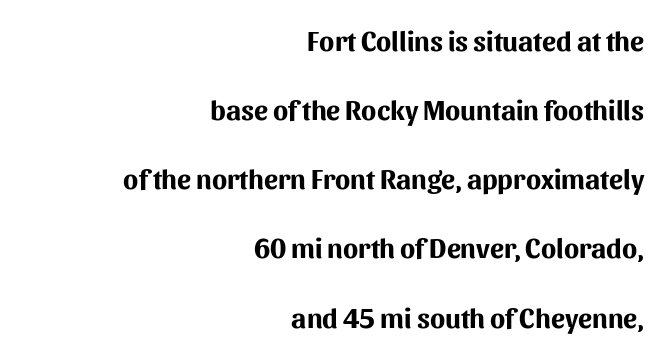
The image shows 28 px bold sans-serif type, upright; set right-aligned, loose line spacing (2.47x), normal letter spacing, not underlined; medium stroke contrast and a medium x-height.
